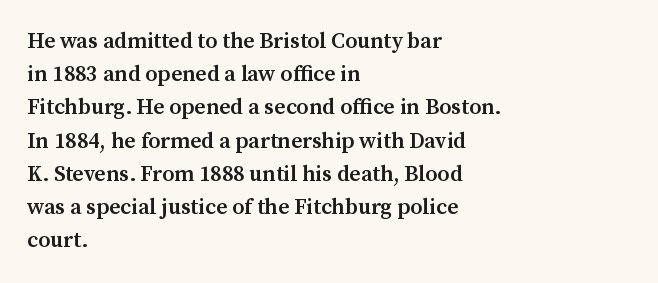
The image shows 22 px text type, upright; set left-aligned, normal line spacing (1.51x), normal letter spacing, not underlined.
